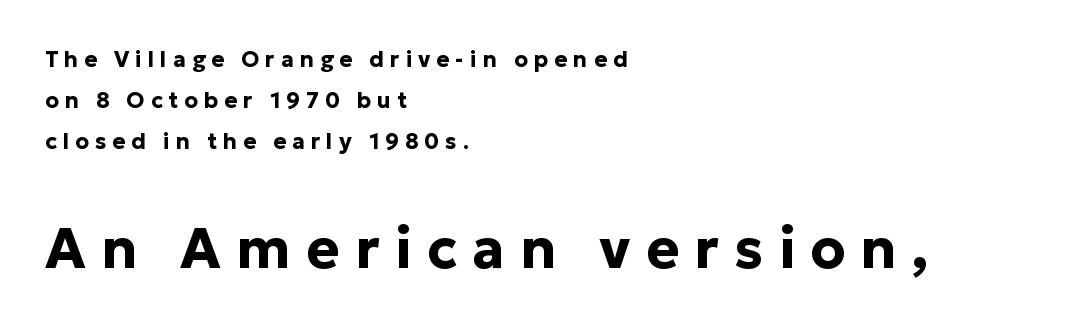
The image shows 56 px bold sans-serif type, upright; set left-aligned, line spacing 1.86x, unusually wide letter spacing (+0.27 em), not underlined; the second (bottom) block is 2.55x larger; low stroke contrast and a medium x-height.
